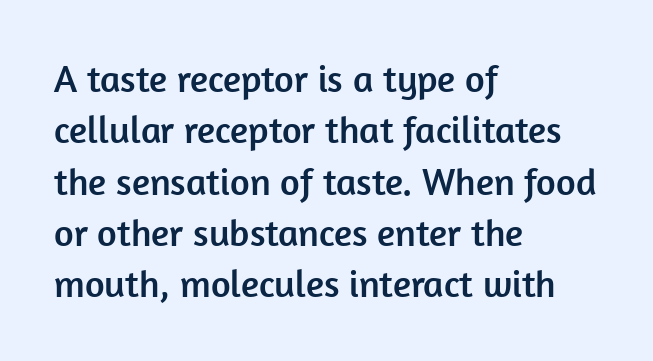
Q: Is the text italic (slanted)? A: No, it is upright.
Q: Is the typeface a serif or a sans-serif typeface? A: Sans-serif.
Q: Is the text underlined? A: No.
Q: How is the paragraph aligned? A: Left-aligned.
Q: Is the spacing between letters normal or unusually wide? A: Normal.
Q: Is the spacing between lines tight, normal or loose? A: Normal.
Q: Width (condensed, normal, or wide)? A: Normal.
Q: Stroke contrast? A: Low.
Q: x-height? A: Medium.
Q: Monospaced? A: No.
